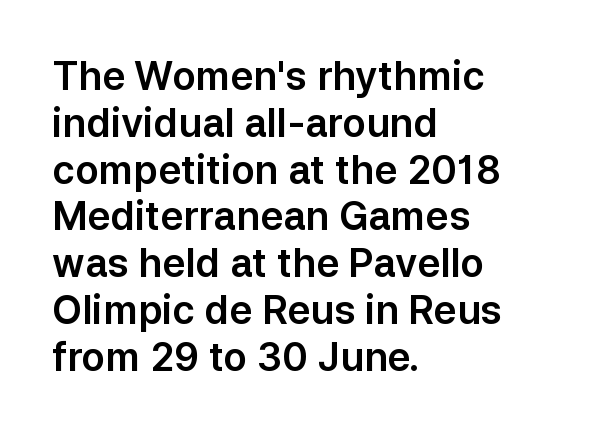
{"serif": "no", "italic": "no", "width": "normal", "stroke_contrast": "low", "x_height": "medium", "monospaced": "no", "underline": "no", "align": "left", "line_spacing_ratio": 1.2, "letter_spacing": "normal", "letter_spacing_em": 0.0, "glyph_px": 39}
